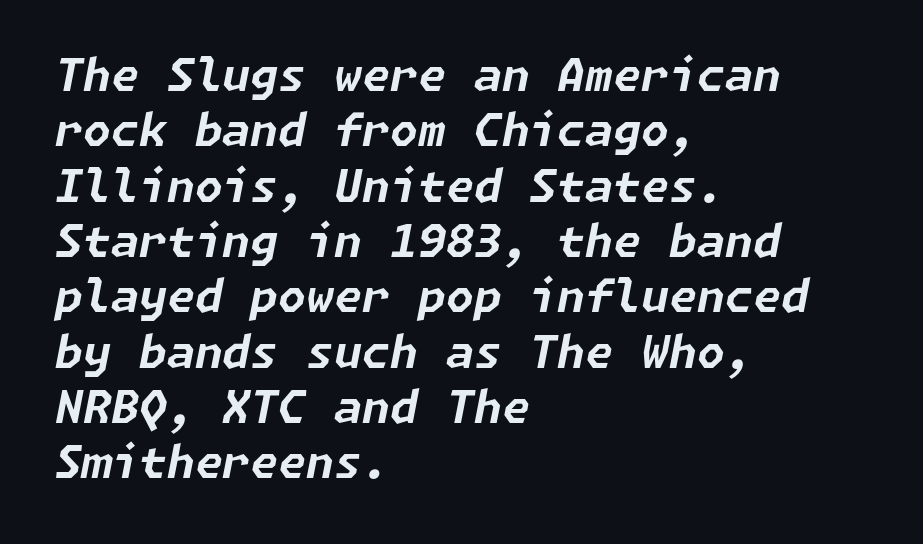
The image shows 45 px bold type, italic (leaning right); set left-aligned, line spacing 1.23x, normal letter spacing, not underlined; low stroke contrast and a medium x-height.
